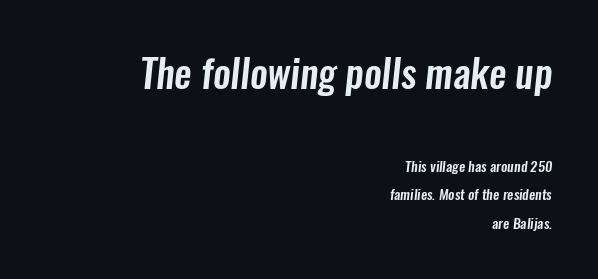
Each word holds together tightly as a unit, with standard inter-letter gaps. Where is the straight margin? On the right. Reading down the column, the eye jumps a long way to each next line. Spacing verdict: proportional, widths tailored to each character.
